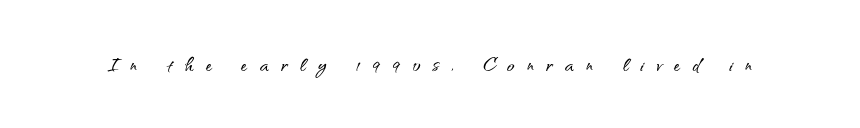
The horizontal fit of the characters is loose and conspicuously gappy. The glyphs are unaccompanied by any horizontal stroke below them.
